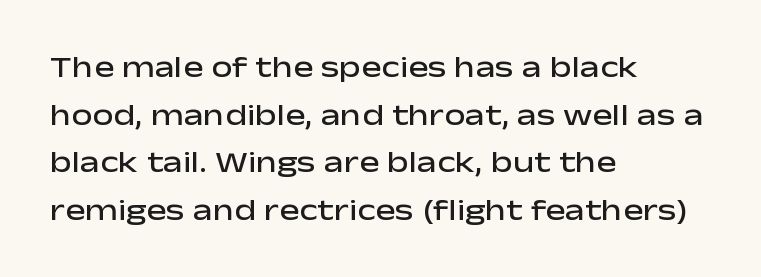
Style check: upright. Spacing verdict: proportional, widths tailored to each character. Look at the bottom of the vertical strokes: they stop flat, with no serifs. Honestly, there is no underline to notice here at all.
